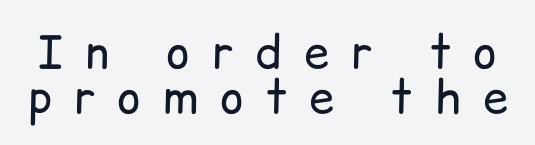
The image shows 45 px regular-weight sans-serif type, upright; set tight line spacing (1.0x), unusually wide letter spacing (+0.49 em), not underlined; low stroke contrast and a medium x-height.
